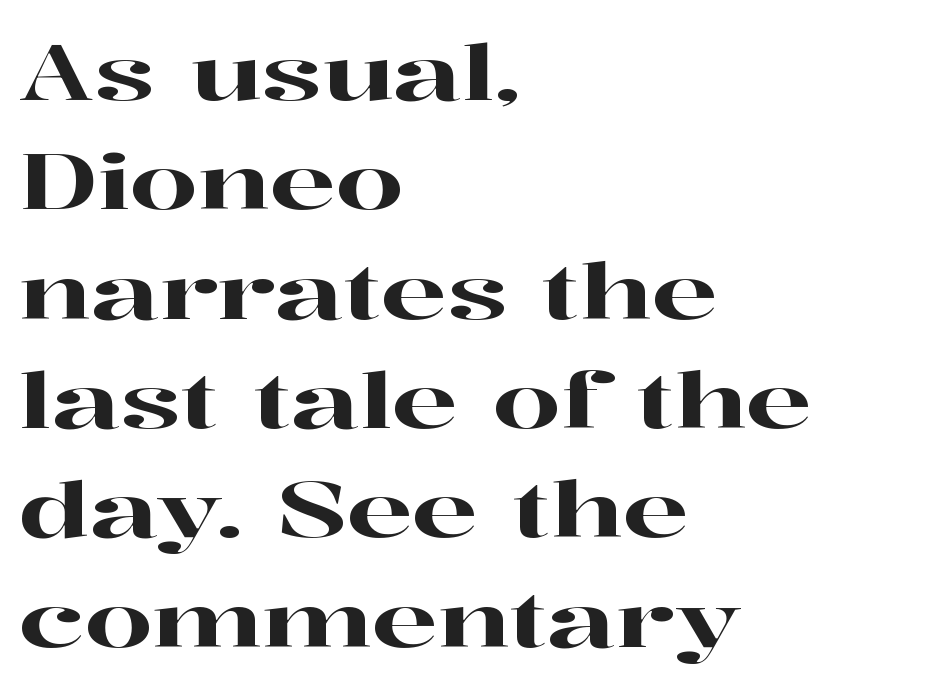
{"serif": "yes", "italic": "no", "width": "wide", "stroke_contrast": "high", "x_height": "medium", "monospaced": "no", "underline": "no", "align": "left", "line_spacing": "normal", "line_spacing_ratio": 1.42, "letter_spacing": "normal", "letter_spacing_em": 0.0, "glyph_px": 77}
